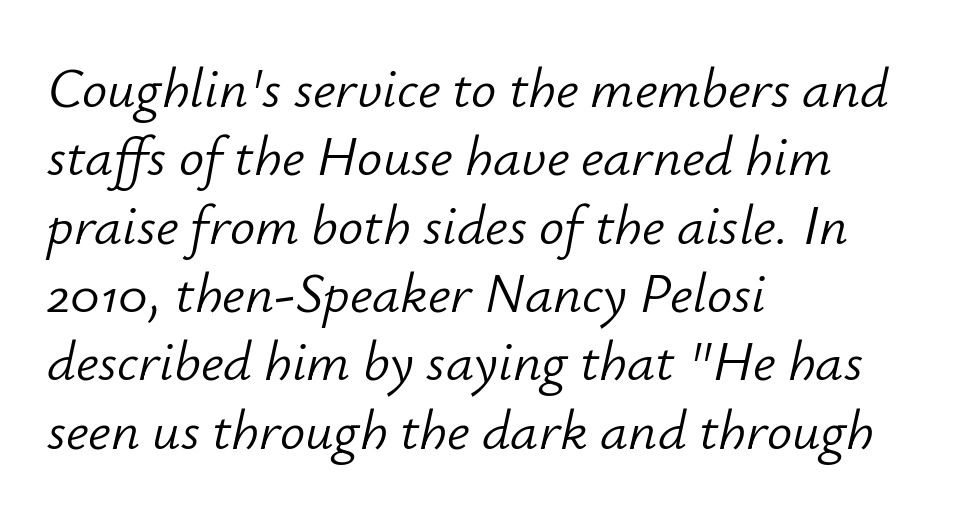
Q: Is the text bold? A: No.
Q: Is the text italic (slanted)? A: Yes, it leans right by about 12 degrees.
Q: Is the text underlined? A: No.
Q: How is the paragraph aligned? A: Left-aligned.
Q: Is the spacing between letters normal or unusually wide? A: Normal.
Q: Width (condensed, normal, or wide)? A: Normal.
Q: Stroke contrast? A: Low.
Q: x-height? A: Small.
Q: Monospaced? A: No.
